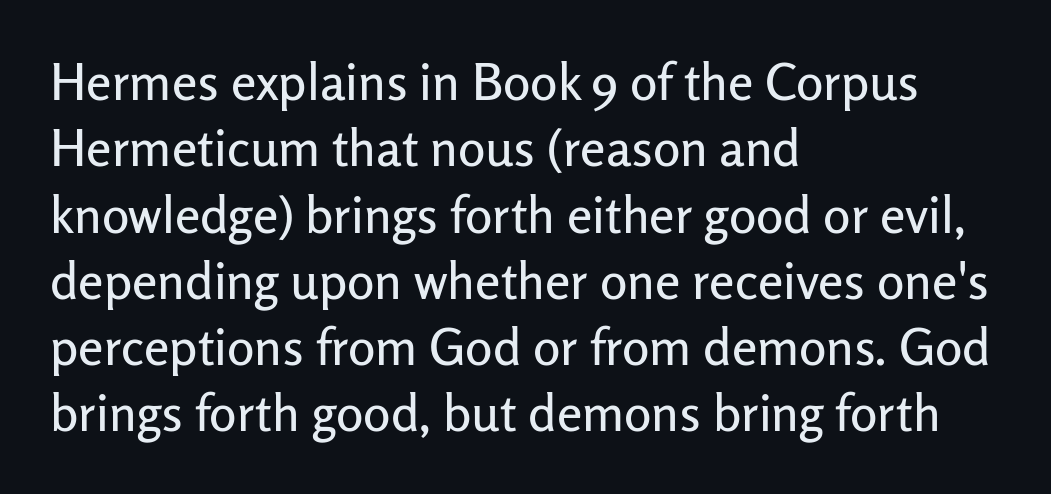
Q: Is the text italic (slanted)? A: No, it is upright.
Q: Is the typeface a serif or a sans-serif typeface? A: Sans-serif.
Q: Is the text underlined? A: No.
Q: How is the paragraph aligned? A: Left-aligned.
Q: Is the spacing between letters normal or unusually wide? A: Normal.
Q: Is the spacing between lines tight, normal or loose? A: Normal.
Q: Width (condensed, normal, or wide)? A: Normal.
Q: Stroke contrast? A: Low.
Q: x-height? A: Medium.
Q: Monospaced? A: No.
